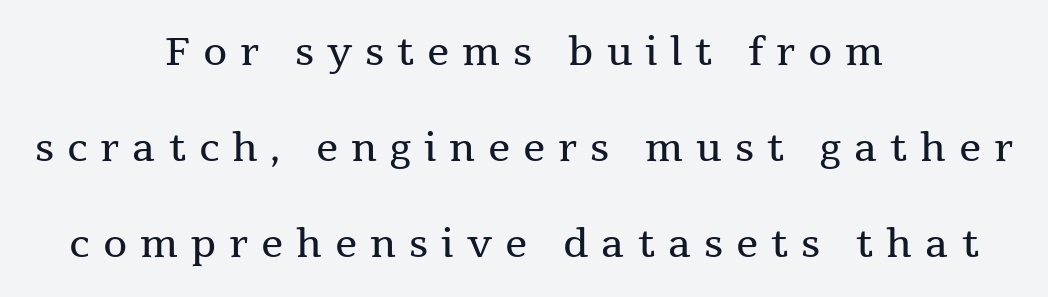
The image shows 39 px regular-weight serif type, upright; set centered, loose line spacing (2.46x), unusually wide letter spacing (+0.33 em), not underlined; medium stroke contrast and a medium x-height.
